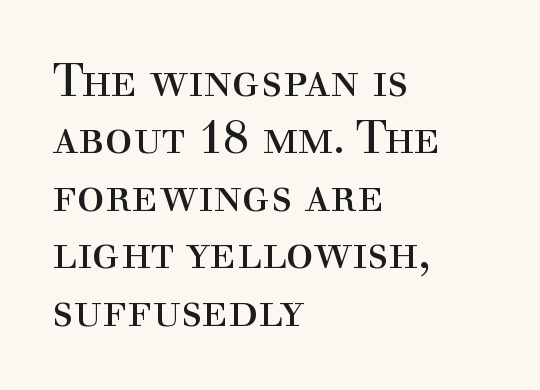
Q: Is the text bold? A: No.
Q: Is the text italic (slanted)? A: No, it is upright.
Q: Is the typeface a serif or a sans-serif typeface? A: Serif.
Q: Is the text underlined? A: No.
Q: How is the paragraph aligned? A: Left-aligned.
Q: Is the spacing between letters normal or unusually wide? A: Normal.
Q: Is the spacing between lines tight, normal or loose? A: Normal.
Q: Width (condensed, normal, or wide)? A: Normal.
Q: x-height? A: Medium.
Q: Monospaced? A: No.
